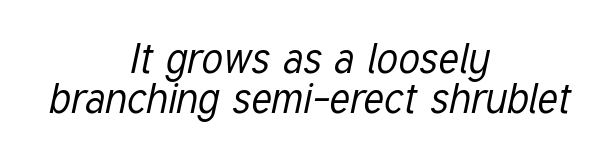
Is the type slanted? Yes — the strokes lean at a clear angle. A typesetter would call this zero additional tracking. Reading down the block, each line starts at a different indent, mirrored at its end. Character widths vary here, with narrow letters taking less room than wide ones.
